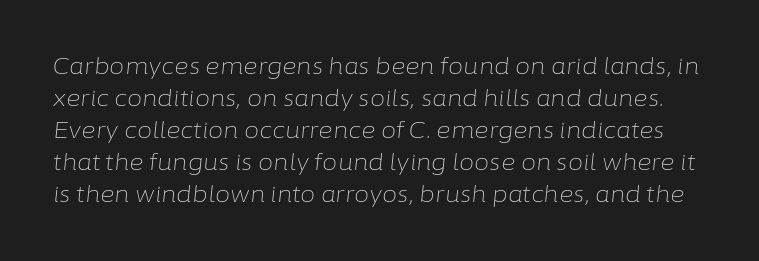
Bold? No — there's no thickening of the strokes. The foot of each line stays bare and open. The rows are spaced the way most documents space them. There's an unmistakable incline to the writing here. Tracking here is standard; glyphs follow each other at the usual distance.
